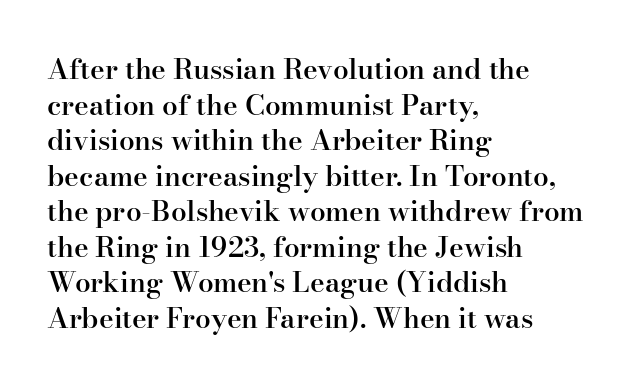
Q: Is the text bold? A: Semi-bold.
Q: Is the text italic (slanted)? A: No, it is upright.
Q: Is the typeface a serif or a sans-serif typeface? A: Serif.
Q: Is the text underlined? A: No.
Q: How is the paragraph aligned? A: Left-aligned.
Q: Is the spacing between letters normal or unusually wide? A: Normal.
Q: Is the spacing between lines tight, normal or loose? A: Normal.
Q: Width (condensed, normal, or wide)? A: Normal.
Q: Stroke contrast? A: High.
Q: x-height? A: Small.
Q: Monospaced? A: No.
